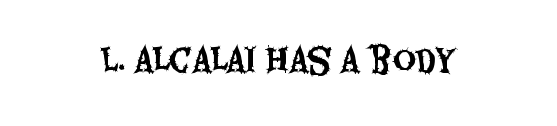
Q: Is the text italic (slanted)? A: No, it is upright.
Q: Is the typeface a serif or a sans-serif typeface? A: Sans-serif.
Q: Is the text underlined? A: No.
Q: How is the paragraph aligned? A: Centered.
Q: Is the spacing between letters normal or unusually wide? A: Normal.
Q: Width (condensed, normal, or wide)? A: Condensed.
Q: Stroke contrast? A: Medium.
Q: x-height? A: Large.
Q: Monospaced? A: No.
